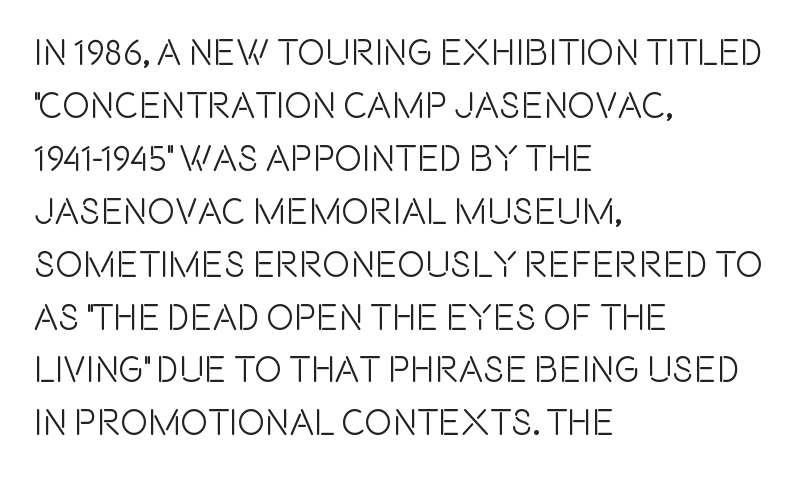
You can tell from the bare stems that sans-serif type was used. Does extra space separate the letters? No, they use regular spacing. The passage shown stacks its lines at a standard gap. If you drew a line through each stem, it would be perfectly vertical. Typeset ragged right — the left edge is the straight one.
